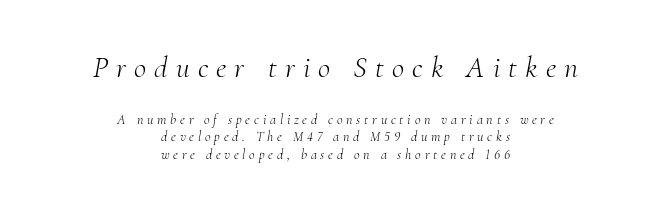
Q: Is the text bold? A: No.
Q: Is the text italic (slanted)? A: Yes, it leans right by about 10 degrees.
Q: Is the typeface a serif or a sans-serif typeface? A: Serif.
Q: Is the text underlined? A: No.
Q: How is the paragraph aligned? A: Centered.
Q: Is the spacing between letters normal or unusually wide? A: Unusually wide.
Q: Is the spacing between lines tight, normal or loose? A: Normal.
Q: Which block of text is set in a larger size, the first (top) or the second (bottom)? A: The first (top) one.
Q: Width (condensed, normal, or wide)? A: Normal.
Q: Stroke contrast? A: Medium.
Q: x-height? A: Small.
Q: Monospaced? A: No.
